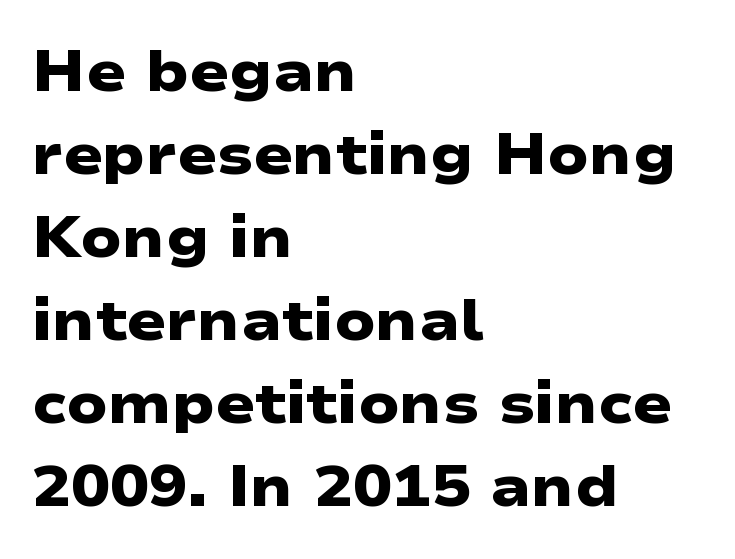
The image shows 58 px heavy, wide sans-serif type; set left-aligned, normal line spacing (1.43x), normal letter spacing, not underlined; low stroke contrast and a medium x-height.
